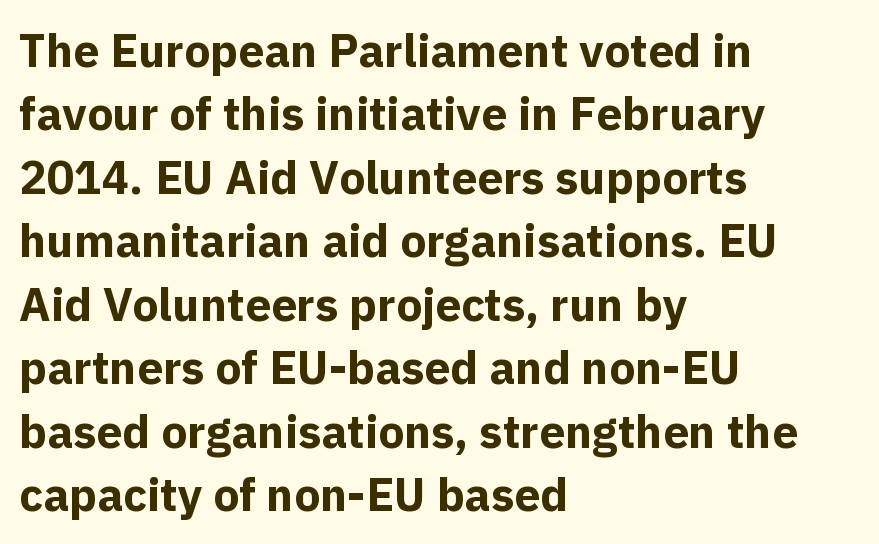
Note: no serifs on the glyphs. Varying glyph widths throughout — classic text-font behaviour. Look at the stroke-to-counter ratio: heavy, a bold. Honestly, there is no underline to notice here at all. Compared with typical body copy, the letter spacing here is the same. Unlike italic type, these characters show no tilt at all.
